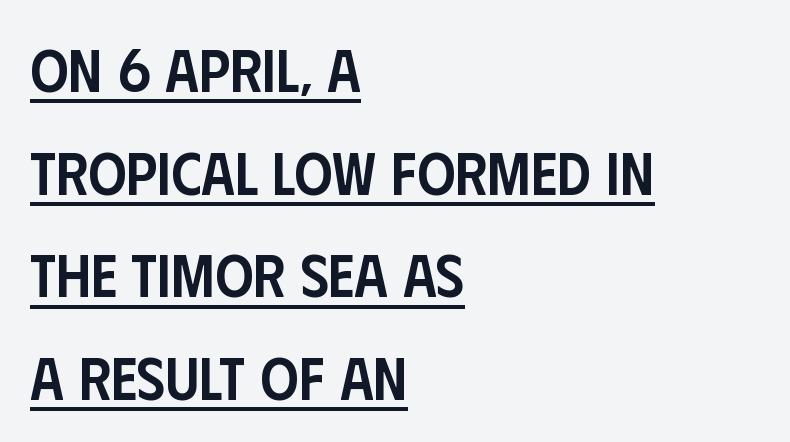
Q: Is the text bold? A: Semi-bold.
Q: Is the text italic (slanted)? A: No, it is upright.
Q: Is the typeface a serif or a sans-serif typeface? A: Sans-serif.
Q: Is the text underlined? A: Yes.
Q: How is the paragraph aligned? A: Left-aligned.
Q: Is the spacing between letters normal or unusually wide? A: Normal.
Q: Width (condensed, normal, or wide)? A: Condensed.
Q: Stroke contrast? A: Low.
Q: x-height? A: Large.
Q: Monospaced? A: No.
